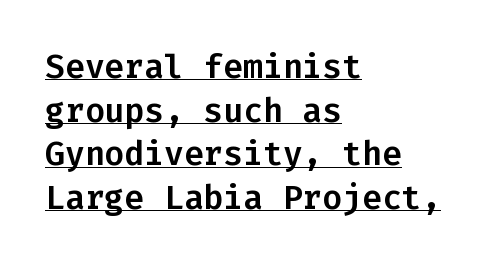
Q: Is the text italic (slanted)? A: No, it is upright.
Q: Is the typeface a serif or a sans-serif typeface? A: Sans-serif.
Q: Is the text underlined? A: Yes.
Q: How is the paragraph aligned? A: Left-aligned.
Q: Is the spacing between letters normal or unusually wide? A: Normal.
Q: Is the spacing between lines tight, normal or loose? A: Normal.
Q: Width (condensed, normal, or wide)? A: Normal.
Q: Stroke contrast? A: Low.
Q: x-height? A: Medium.
Q: Monospaced? A: Yes.
